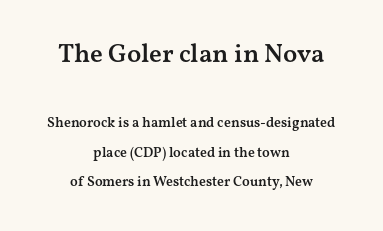
The image shows 26 px text type, upright; set centered, loose line spacing (2.12x), normal letter spacing, not underlined; the first (top) block is 1.86x larger.
